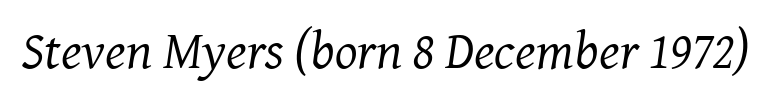
{"serif": "yes", "italic": "yes", "lean": "right", "slant_degrees": 8, "bold": "no", "weight": "regular", "width": "normal", "stroke_contrast": "medium", "x_height": "medium", "monospaced": "no", "underline": "no", "letter_spacing": "normal", "letter_spacing_em": 0.0, "glyph_px": 53}
